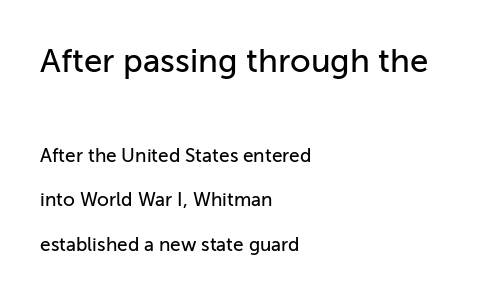
{"serif": "no", "italic": "no", "width": "normal", "stroke_contrast": "low", "x_height": "medium", "monospaced": "no", "underline": "no", "align": "left", "line_spacing": "loose", "line_spacing_ratio": 2.34, "letter_spacing": "normal", "letter_spacing_em": 0.0, "larger_block": "first", "size_ratio": 1.74, "glyph_px": 33}
